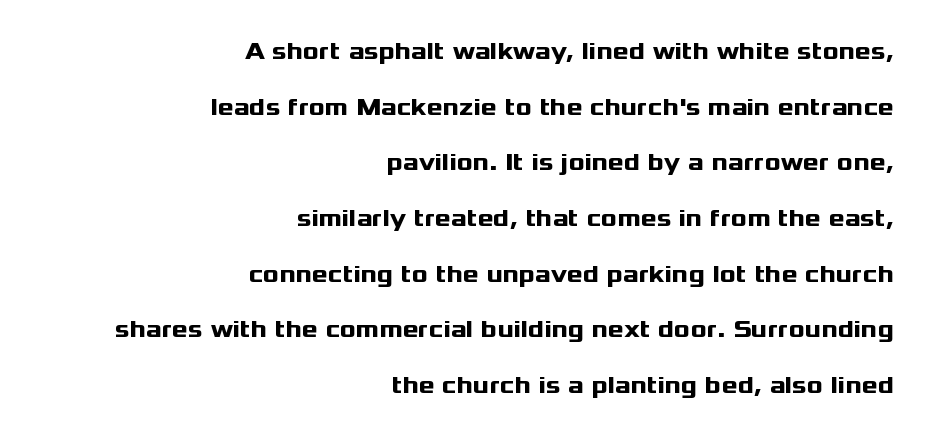
{"italic": "no", "bold": "yes", "underline": "no", "align": "right", "line_spacing": "loose", "line_spacing_ratio": 2.32, "letter_spacing": "normal", "letter_spacing_em": 0.0, "glyph_px": 24}
